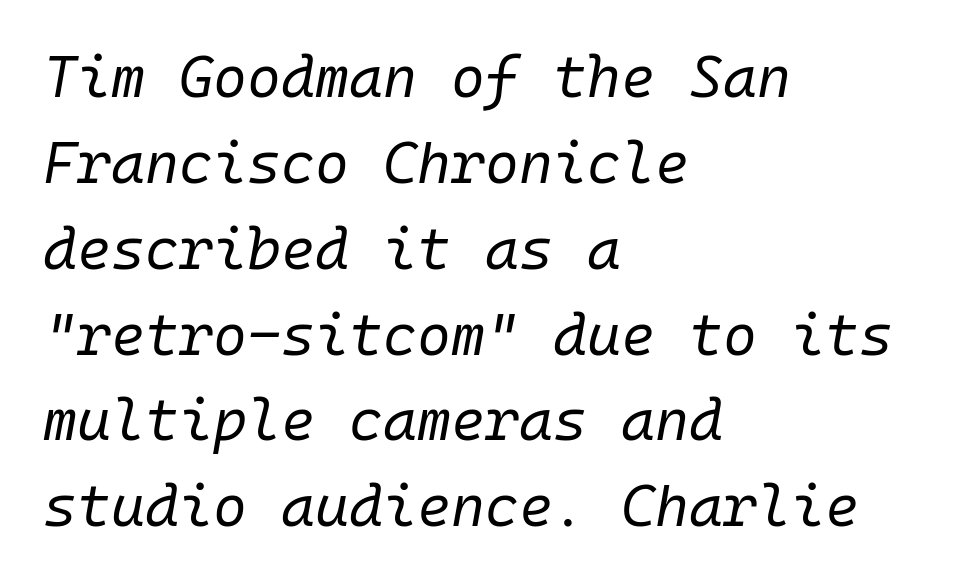
The image shows 58 px regular-weight type, italic (leaning right), monospaced; set left-aligned, normal line spacing (1.48x), normal letter spacing, not underlined; low stroke contrast and a medium x-height.
